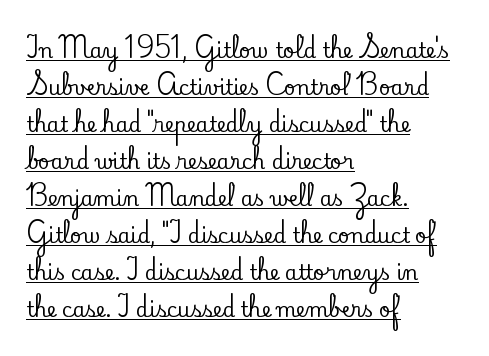
The image shows 20 px text type, upright; set left-aligned, line spacing 1.85x, normal letter spacing, underlined.
